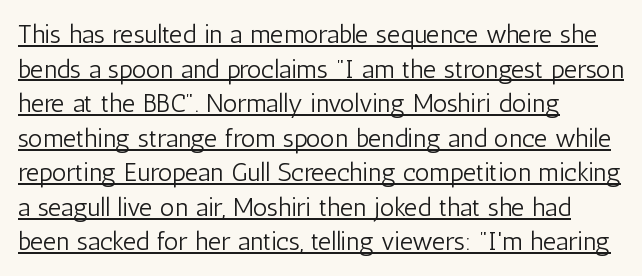
{"italic": "no", "bold": "no", "underline": "yes", "align": "left", "line_spacing": "normal", "line_spacing_ratio": 1.33, "letter_spacing": "normal", "letter_spacing_em": 0.0, "glyph_px": 26}
